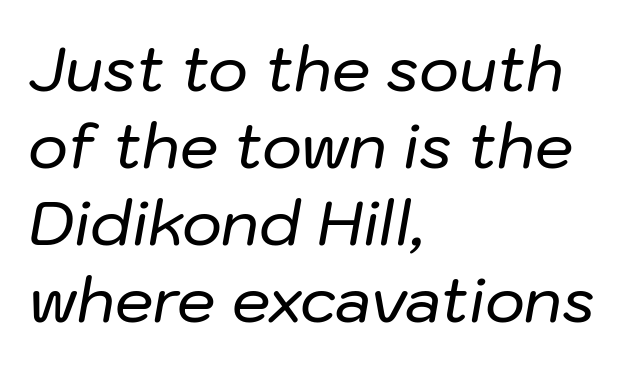
The image shows 61 px text type, italic (leaning right); set left-aligned, normal line spacing (1.26x), normal letter spacing, not underlined; low stroke contrast and a medium x-height.
